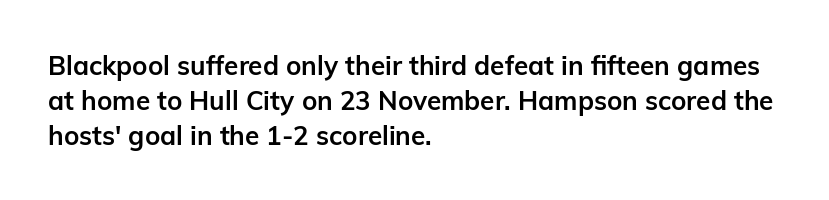
Q: Is the text bold? A: Yes.
Q: Is the text italic (slanted)? A: No, it is upright.
Q: Is the text underlined? A: No.
Q: How is the paragraph aligned? A: Left-aligned.
Q: Is the spacing between letters normal or unusually wide? A: Normal.
Q: Is the spacing between lines tight, normal or loose? A: Normal.
